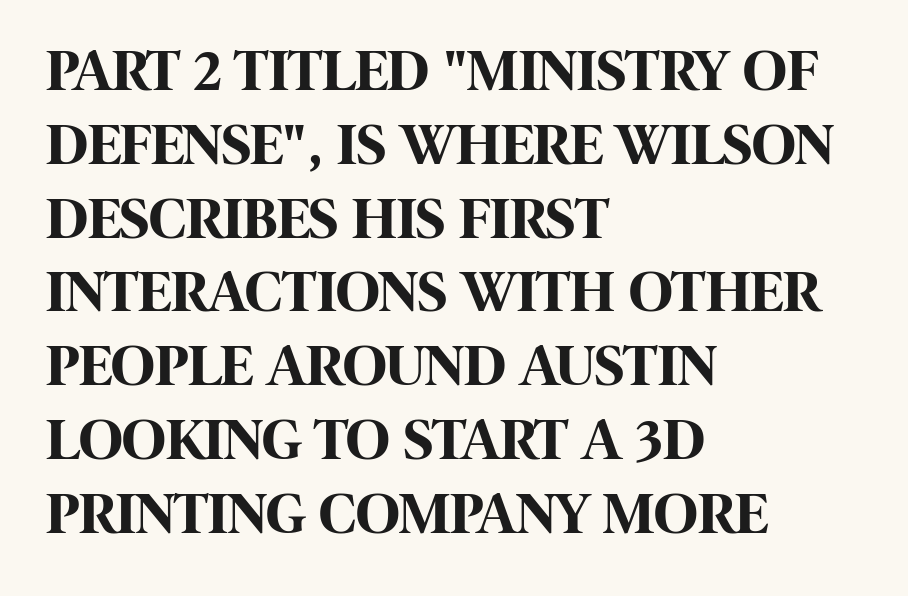
Leftover space on each line is placed entirely after the last word. Ordinary non-slanted type is in use. Serif or sans? Sans — the stroke terminals are bare. Is the type bold? Yes — the strokes are clearly thick and heavy.
